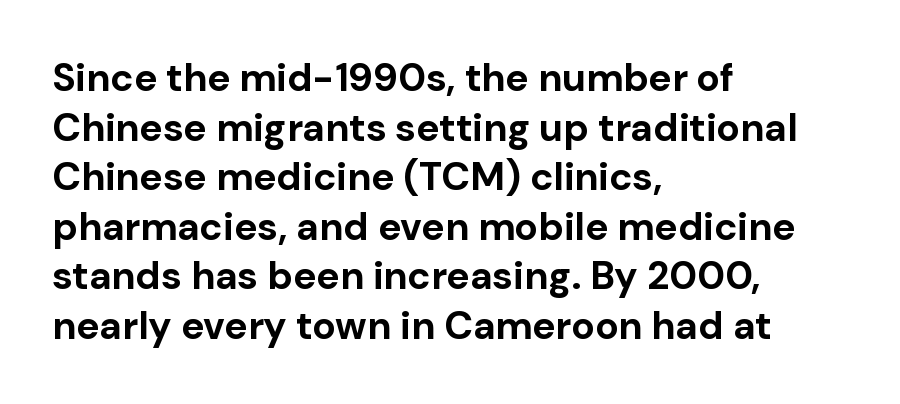
The image shows 39 px bold sans-serif type, upright; set left-aligned, normal line spacing (1.27x), normal letter spacing, not underlined; low stroke contrast and a medium x-height.
